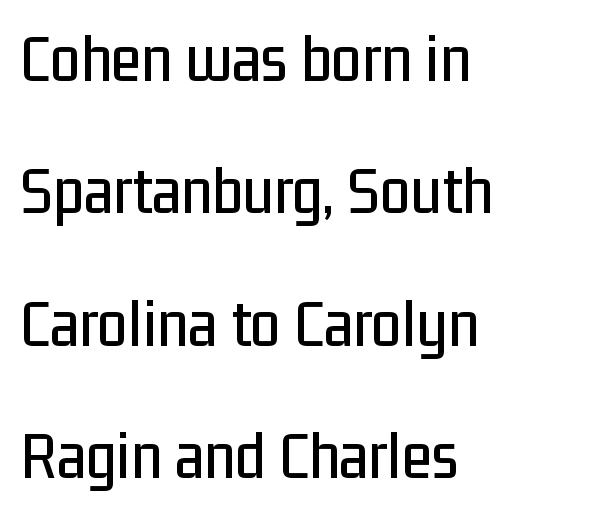
The image shows 69 px condensed sans-serif type, upright; set left-aligned, loose line spacing (1.92x), normal letter spacing, not underlined; low stroke contrast and a medium x-height.
